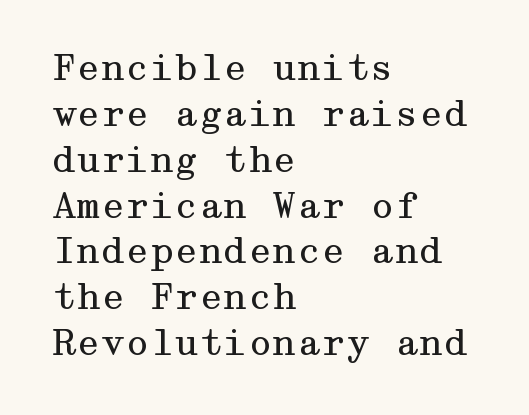
{"serif": "yes", "italic": "no", "bold": "no", "weight": "regular", "width": "wide", "stroke_contrast": "medium", "x_height": "medium", "underline": "no", "align": "left", "line_spacing": "normal", "line_spacing_ratio": 1.31, "letter_spacing": "normal", "letter_spacing_em": 0.0, "glyph_px": 35}
